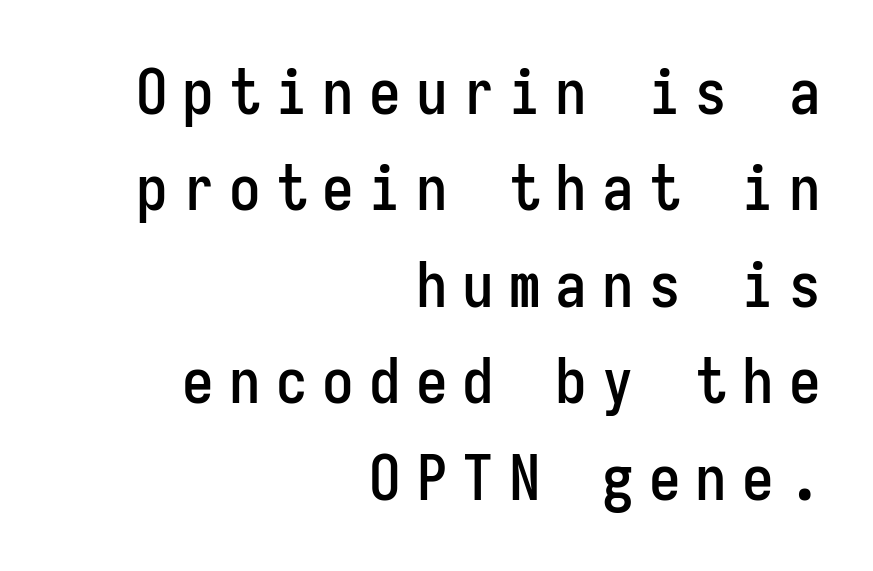
Q: Is the text italic (slanted)? A: No, it is upright.
Q: Is the typeface a serif or a sans-serif typeface? A: Sans-serif.
Q: Is the text underlined? A: No.
Q: How is the paragraph aligned? A: Right-aligned.
Q: Is the spacing between letters normal or unusually wide? A: Unusually wide.
Q: Is the spacing between lines tight, normal or loose? A: Normal.
Q: Width (condensed, normal, or wide)? A: Condensed.
Q: Stroke contrast? A: Low.
Q: x-height? A: Medium.
Q: Monospaced? A: Yes.
